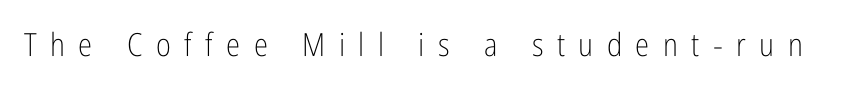
The characters are drawn with everyday or finer stroke widths. Check under the words: just untouched page. You could only call the tracking loose — the letters float apart. Rendered with straight, roman letterforms. Spacing verdict: proportional, widths tailored to each character.
